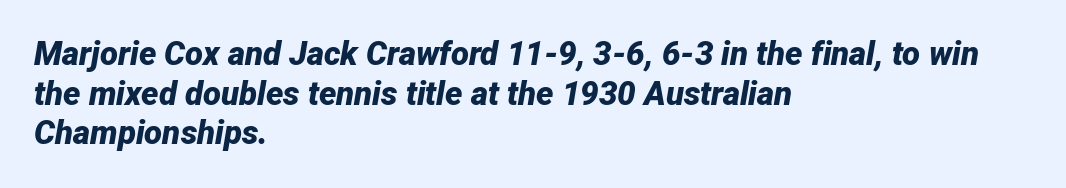
Q: Is the text bold? A: Yes.
Q: Is the text italic (slanted)? A: Yes, it leans right by about 12 degrees.
Q: Is the text underlined? A: No.
Q: How is the paragraph aligned? A: Left-aligned.
Q: Is the spacing between letters normal or unusually wide? A: Normal.
Q: Width (condensed, normal, or wide)? A: Normal.
Q: Stroke contrast? A: Low.
Q: x-height? A: Medium.
Q: Monospaced? A: No.
